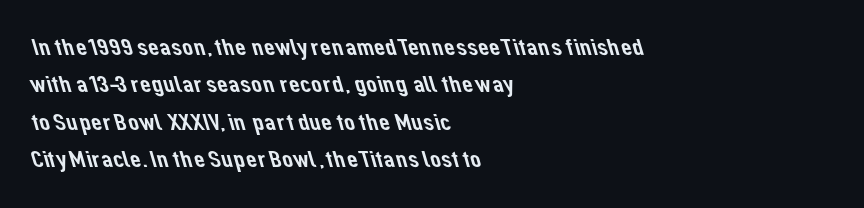
Q: Is the text underlined? A: No.
Q: How is the paragraph aligned? A: Left-aligned.
Q: Is the spacing between letters normal or unusually wide? A: Normal.
Q: Is the spacing between lines tight, normal or loose? A: Normal.
